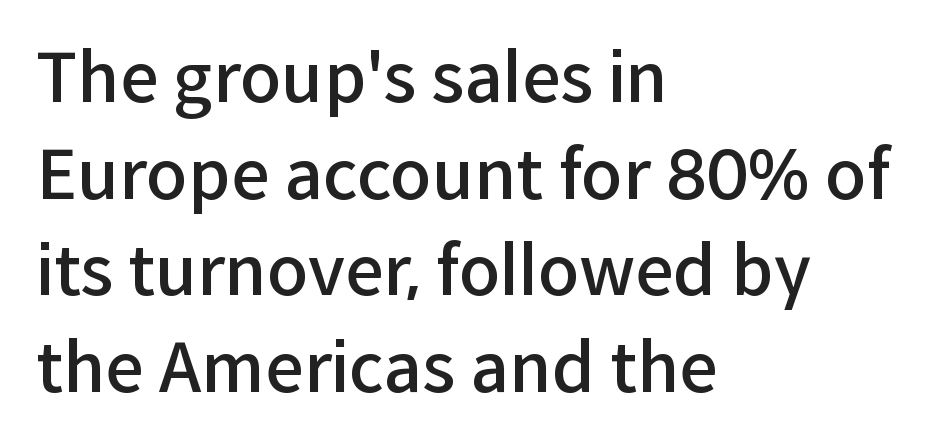
Q: Is the text bold? A: Semi-bold.
Q: Is the text italic (slanted)? A: No, it is upright.
Q: Is the typeface a serif or a sans-serif typeface? A: Sans-serif.
Q: Is the text underlined? A: No.
Q: How is the paragraph aligned? A: Left-aligned.
Q: Is the spacing between letters normal or unusually wide? A: Normal.
Q: Is the spacing between lines tight, normal or loose? A: Normal.
Q: Width (condensed, normal, or wide)? A: Normal.
Q: Stroke contrast? A: Low.
Q: x-height? A: Medium.
Q: Monospaced? A: No.
